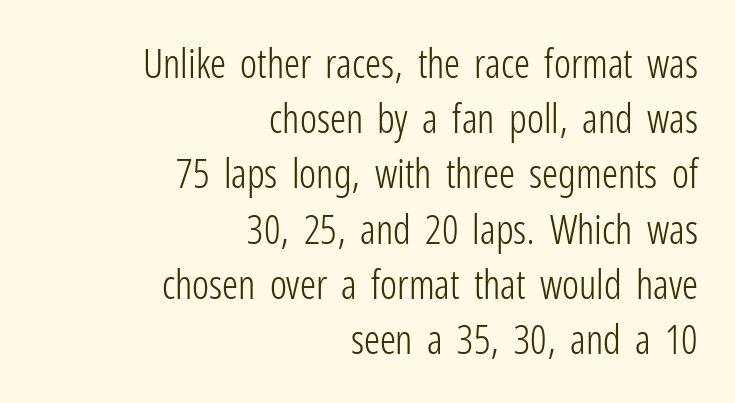
Q: Is the text bold? A: No.
Q: Is the text italic (slanted)? A: No, it is upright.
Q: Is the typeface a serif or a sans-serif typeface? A: Sans-serif.
Q: Is the text underlined? A: No.
Q: How is the paragraph aligned? A: Right-aligned.
Q: Is the spacing between letters normal or unusually wide? A: Normal.
Q: Is the spacing between lines tight, normal or loose? A: Normal.
Q: Width (condensed, normal, or wide)? A: Condensed.
Q: Stroke contrast? A: Low.
Q: x-height? A: Medium.
Q: Monospaced? A: No.
